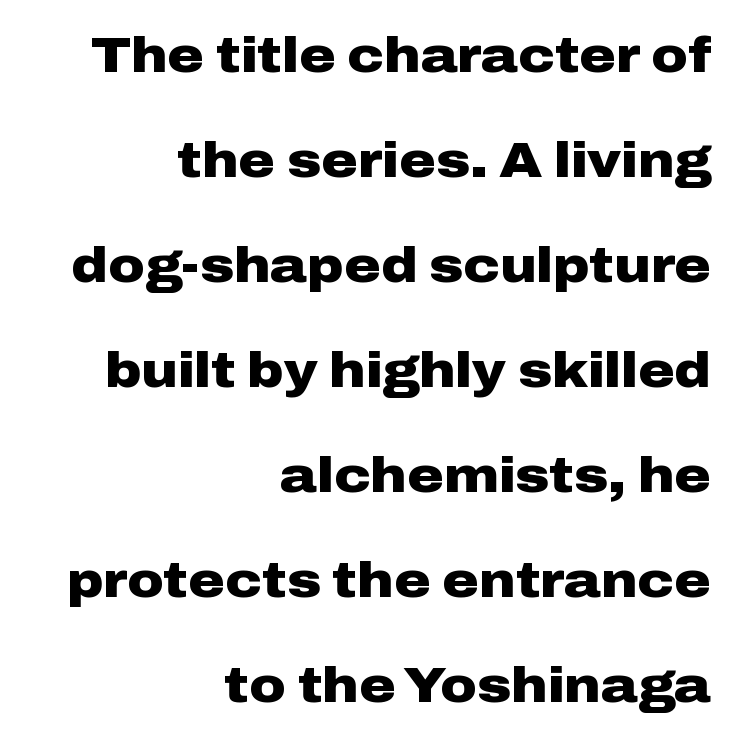
Q: Is the text bold? A: Yes.
Q: Is the text italic (slanted)? A: No, it is upright.
Q: Is the typeface a serif or a sans-serif typeface? A: Sans-serif.
Q: Is the text underlined? A: No.
Q: How is the paragraph aligned? A: Right-aligned.
Q: Is the spacing between letters normal or unusually wide? A: Normal.
Q: Is the spacing between lines tight, normal or loose? A: Loose.
Q: Width (condensed, normal, or wide)? A: Wide.
Q: Stroke contrast? A: Low.
Q: x-height? A: Medium.
Q: Monospaced? A: No.
